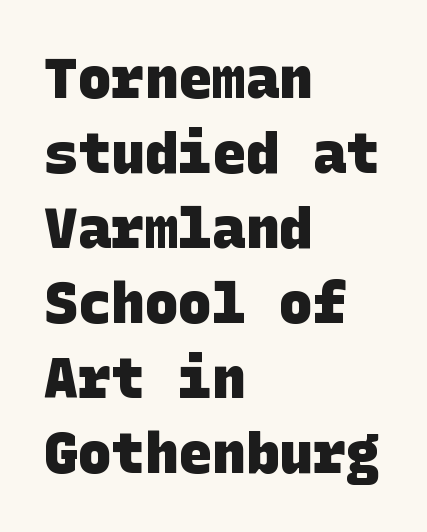
The image shows 56 px heavy sans-serif type; set left-aligned, normal line spacing (1.34x), normal letter spacing, not underlined; low stroke contrast and a large x-height.
